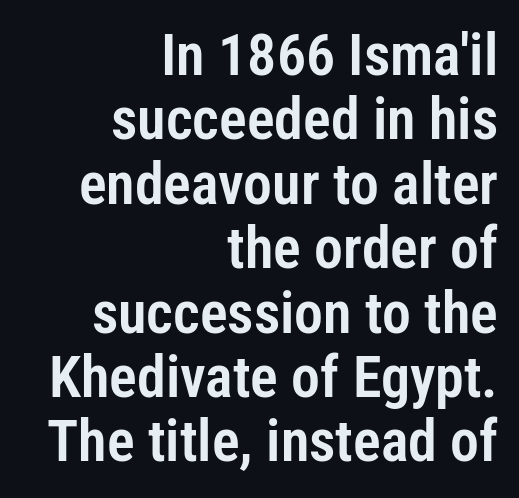
Q: Is the text italic (slanted)? A: No, it is upright.
Q: Is the typeface a serif or a sans-serif typeface? A: Sans-serif.
Q: Is the text underlined? A: No.
Q: How is the paragraph aligned? A: Right-aligned.
Q: Is the spacing between letters normal or unusually wide? A: Normal.
Q: Is the spacing between lines tight, normal or loose? A: Tight.
Q: Width (condensed, normal, or wide)? A: Condensed.
Q: Stroke contrast? A: Low.
Q: x-height? A: Medium.
Q: Monospaced? A: No.
